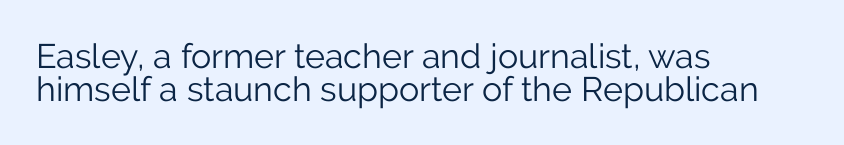
{"serif": "no", "italic": "no", "bold": "no", "weight": "light", "width": "normal", "stroke_contrast": "low", "x_height": "medium", "monospaced": "no", "underline": "no", "align": "left", "line_spacing": "tight", "line_spacing_ratio": 0.96, "letter_spacing": "normal", "letter_spacing_em": 0.0, "glyph_px": 34}
